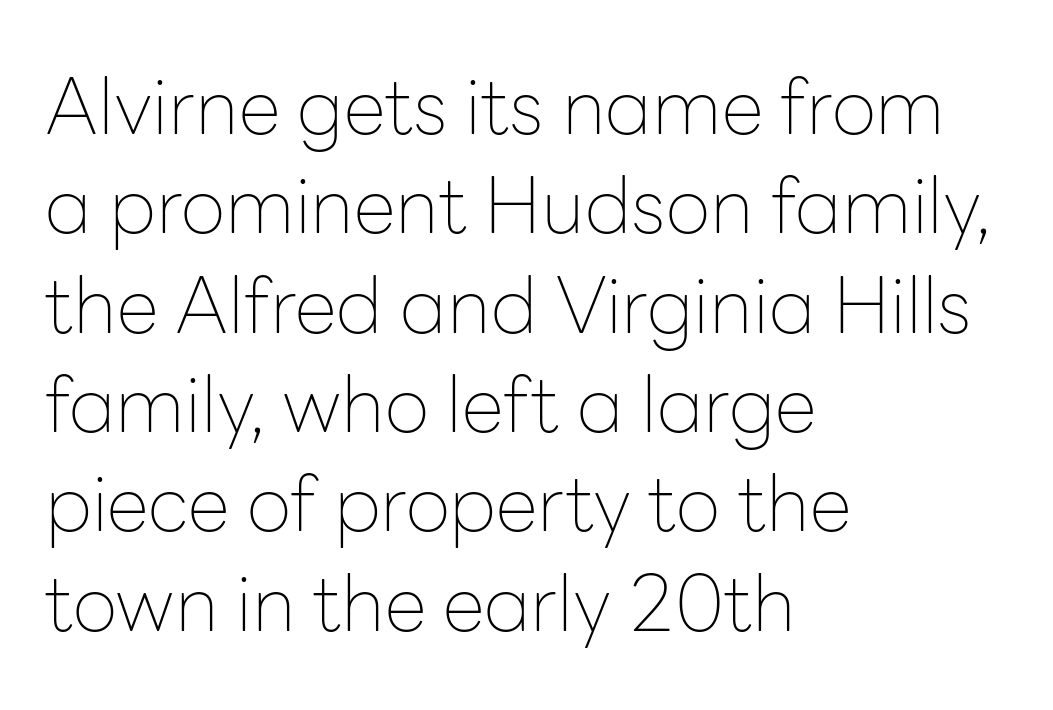
{"serif": "no", "italic": "no", "bold": "no", "weight": "thin", "width": "normal", "stroke_contrast": "low", "x_height": "medium", "monospaced": "no", "underline": "no", "align": "left", "line_spacing": "normal", "line_spacing_ratio": 1.29, "letter_spacing": "normal", "letter_spacing_em": 0.0, "glyph_px": 77}
